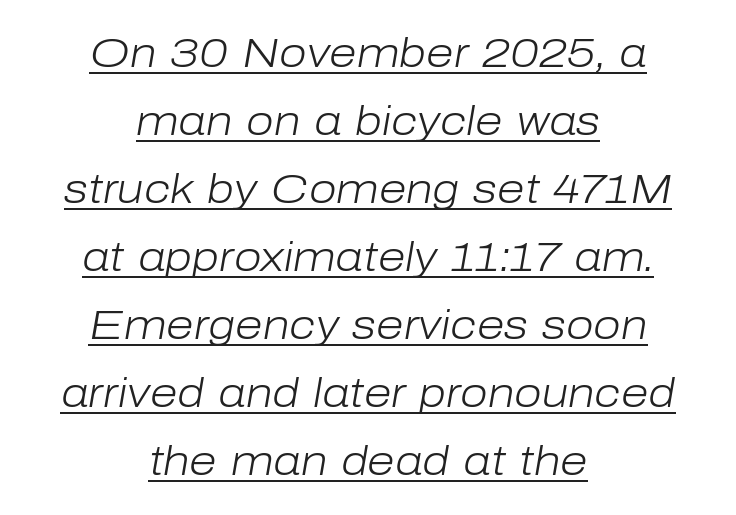
Summary of vertical rhythm: regular, with standard interline spacing. Posture: slanted. The rendering uses the underline text-decoration. One-word summary of the alignment: center. On a weight scale, this lands at 450 or below. A typesetter would call this proportional, since set widths differ per character.
